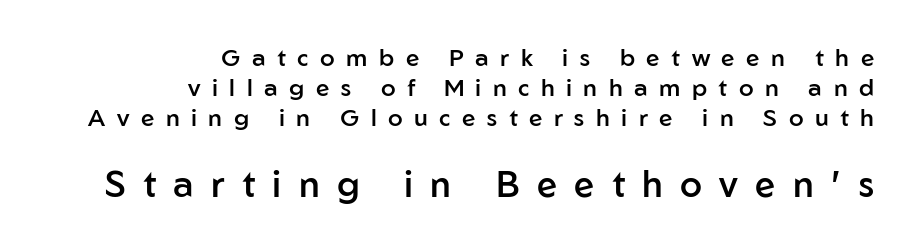
{"serif": "no", "italic": "no", "bold": "semi", "weight": "semibold", "width": "normal", "stroke_contrast": "low", "x_height": "medium", "monospaced": "no", "underline": "no", "align": "right", "line_spacing": "normal", "line_spacing_ratio": 1.25, "letter_spacing": "wide", "letter_spacing_em": 0.48, "larger_block": "second", "size_ratio": 1.5, "glyph_px": 36}
